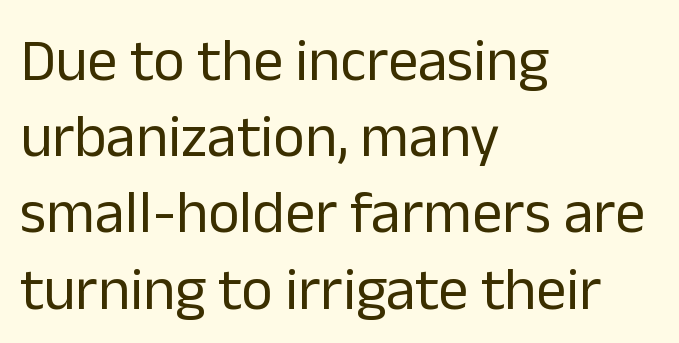
Q: Is the text bold? A: No.
Q: Is the text italic (slanted)? A: No, it is upright.
Q: Is the typeface a serif or a sans-serif typeface? A: Sans-serif.
Q: Is the text underlined? A: No.
Q: How is the paragraph aligned? A: Left-aligned.
Q: Is the spacing between letters normal or unusually wide? A: Normal.
Q: Is the spacing between lines tight, normal or loose? A: Normal.
Q: Width (condensed, normal, or wide)? A: Normal.
Q: Stroke contrast? A: Low.
Q: x-height? A: Medium.
Q: Monospaced? A: No.
